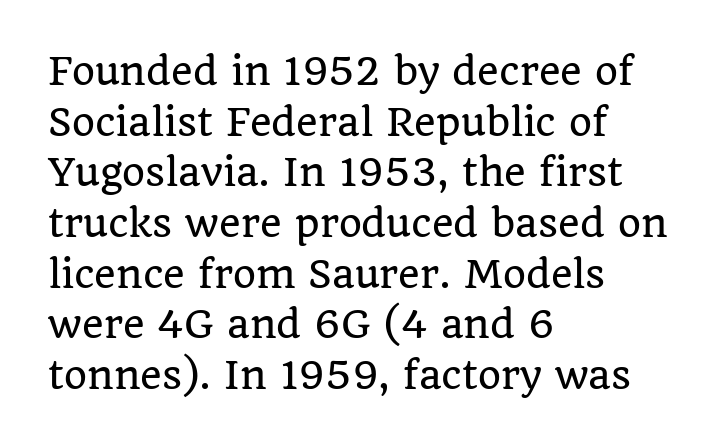
Q: Is the text italic (slanted)? A: No, it is upright.
Q: Is the typeface a serif or a sans-serif typeface? A: Serif.
Q: Is the text underlined? A: No.
Q: How is the paragraph aligned? A: Left-aligned.
Q: Is the spacing between letters normal or unusually wide? A: Normal.
Q: Is the spacing between lines tight, normal or loose? A: Normal.
Q: Width (condensed, normal, or wide)? A: Normal.
Q: Stroke contrast? A: Low.
Q: x-height? A: Large.
Q: Monospaced? A: No.
